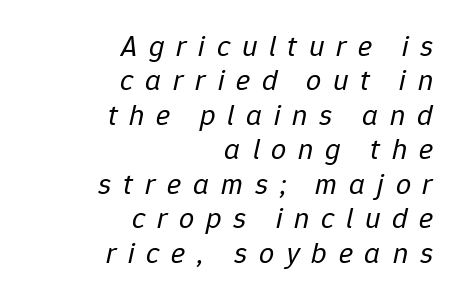
Q: Is the text bold? A: No.
Q: Is the text italic (slanted)? A: Yes, it leans right by about 12 degrees.
Q: Is the text underlined? A: No.
Q: How is the paragraph aligned? A: Right-aligned.
Q: Is the spacing between letters normal or unusually wide? A: Unusually wide.
Q: Is the spacing between lines tight, normal or loose? A: Tight.
Q: Width (condensed, normal, or wide)? A: Normal.
Q: Stroke contrast? A: Low.
Q: x-height? A: Medium.
Q: Monospaced? A: No.
